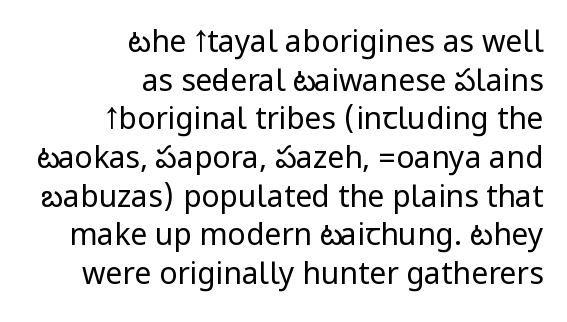
The rendering uses a moderate line-height, typical for paragraphs. Serifs: no, the terminals of the letterforms are clean. Descenders are the only things crossing below the line. Every stem runs plumb, perpendicular to the baseline. Reading down the block, your eye finds every line finishing at a fixed right position. The letterforms sit at book weight or below.
